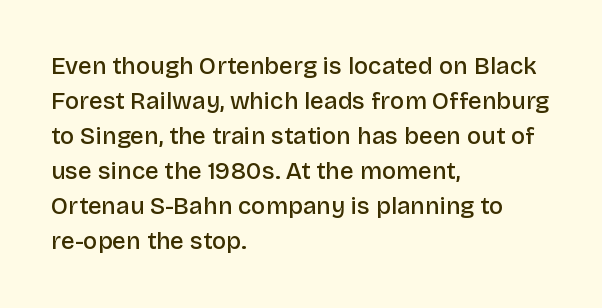
Q: Is the text bold? A: Semi-bold.
Q: Is the text italic (slanted)? A: No, it is upright.
Q: Is the text underlined? A: No.
Q: How is the paragraph aligned? A: Left-aligned.
Q: Is the spacing between letters normal or unusually wide? A: Normal.
Q: Is the spacing between lines tight, normal or loose? A: Normal.
